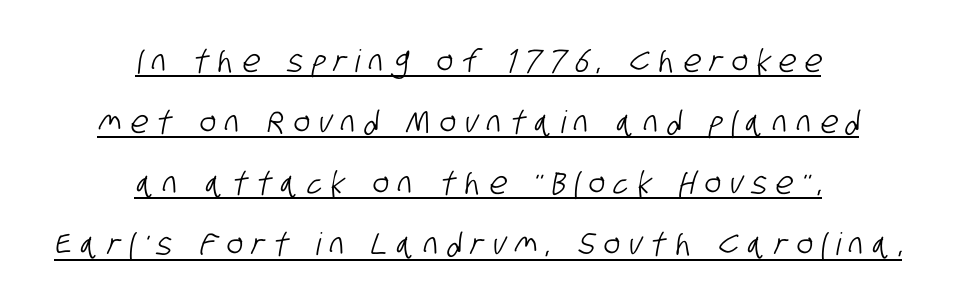
The setting favours the middle, as headings and verse often do. The lettering is marked with a stroke running underneath it. The leading is generous, giving the passage an open texture. A typesetter would call this heavily tracked-out type. The type family on display is of the sans-serif kind. This sample has the flowing, uneven cadence of proportional lettering.
